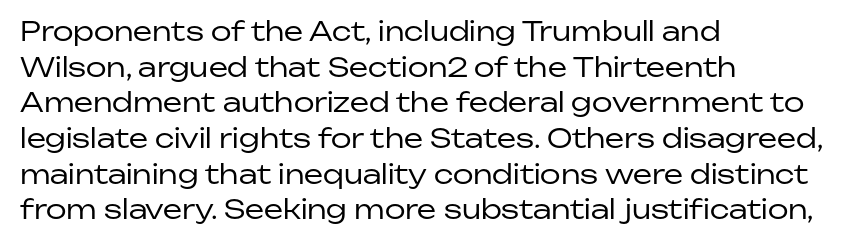
{"italic": "no", "bold": "no", "underline": "no", "align": "left", "line_spacing": "normal", "line_spacing_ratio": 1.32, "letter_spacing": "normal", "letter_spacing_em": 0.0, "glyph_px": 27}
